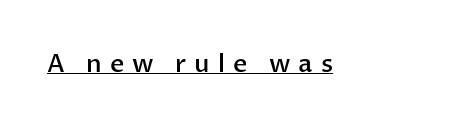
The image shows 25 px text type, upright; set unusually wide letter spacing (+0.32 em), underlined.
